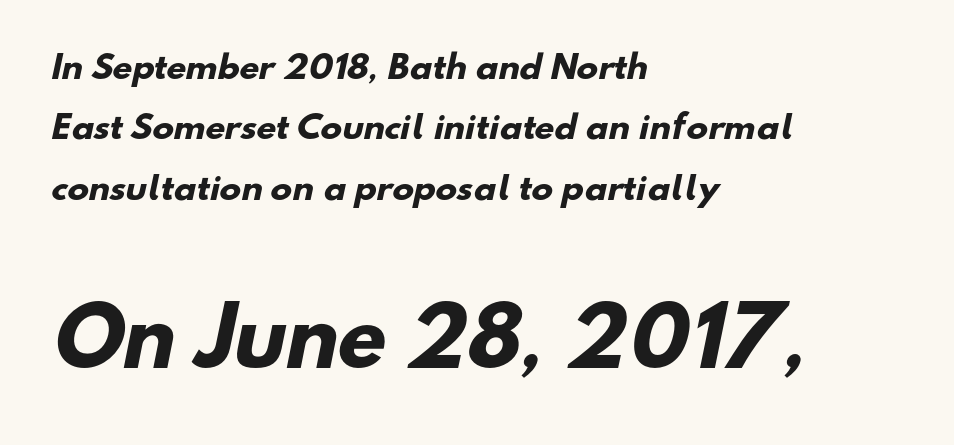
Q: Is the text bold? A: Yes.
Q: Is the typeface a serif or a sans-serif typeface? A: Sans-serif.
Q: Is the text underlined? A: No.
Q: How is the paragraph aligned? A: Left-aligned.
Q: Is the spacing between letters normal or unusually wide? A: Normal.
Q: Which block of text is set in a larger size, the first (top) or the second (bottom)? A: The second (bottom) one.
Q: Width (condensed, normal, or wide)? A: Normal.
Q: Stroke contrast? A: Low.
Q: x-height? A: Small.
Q: Monospaced? A: No.
